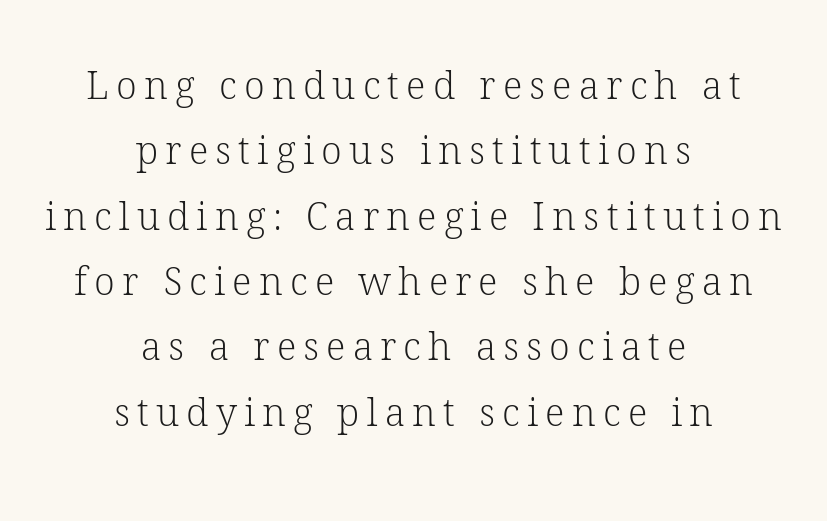
The image shows 38 px light serif type, upright; set centered, line spacing 1.72x, not underlined; low stroke contrast and a medium x-height.
